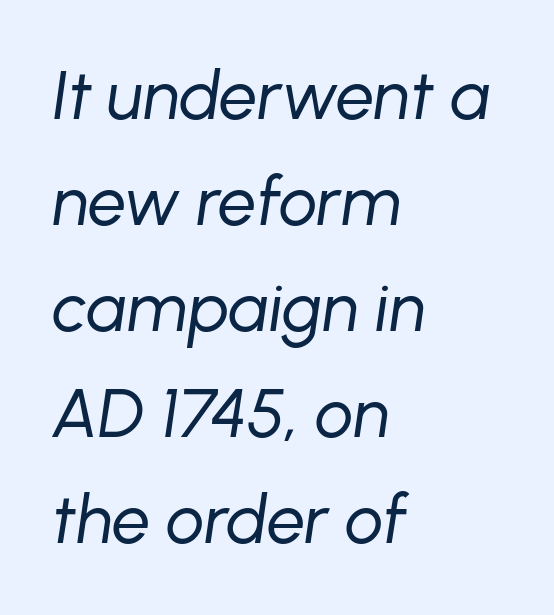
Nobody drew a line under any word here. A typesetter would mark this as italic. The compositor pushed each line to the left boundary. Letters have the restrained weight of plain body copy at most. The letterforms sit shoulder to shoulder at normal distance. Looks like regular typesetting: each glyph gets only the width it needs.
